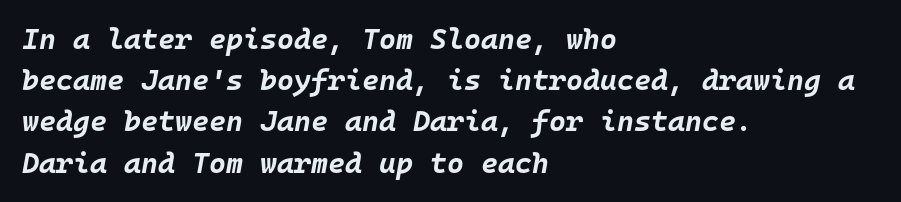
{"italic": "yes", "lean": "right", "slant_degrees": 10, "bold": "yes", "weight": "bold", "width": "normal", "stroke_contrast": "low", "x_height": "large", "monospaced": "yes", "underline": "no", "align": "left", "line_spacing": "normal", "line_spacing_ratio": 1.42, "letter_spacing": "normal", "letter_spacing_em": 0.0, "glyph_px": 29}
